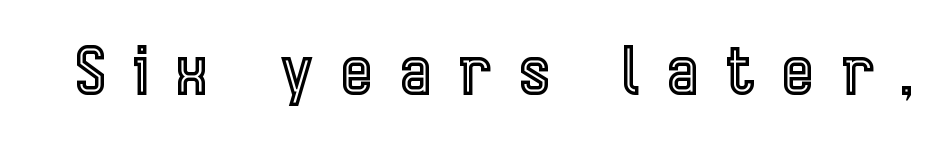
The image shows 66 px condensed type, upright; set unusually wide letter spacing (+0.42 em), not underlined; a medium x-height.
